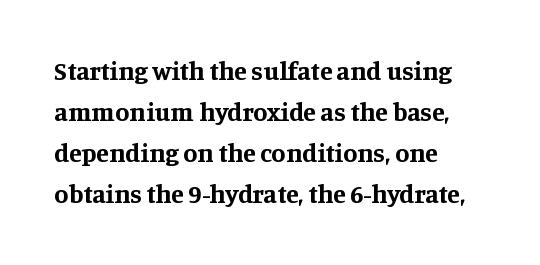
Standard letterfit; no display-style spreading of the glyphs. Compared with typical paragraphs, the rows here are spaced about the same. A bare baseline throughout the passage. Every stem runs plumb, perpendicular to the baseline. The typesetter chose a ragged-right arrangement here. The font is running at its bold setting.
